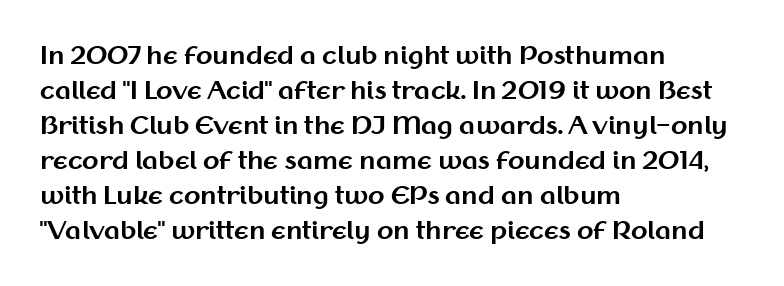
A classic flush-left, rag-right setting is used for this passage. The strokes are fattened all the way to bold. Plain, unruled lines of type. Tracking value appears to be zero — textbook default spacing.
